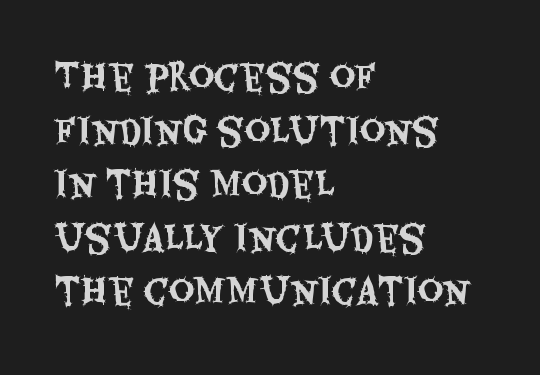
Q: Is the text italic (slanted)? A: No, it is upright.
Q: Is the typeface a serif or a sans-serif typeface? A: Sans-serif.
Q: Is the text underlined? A: No.
Q: How is the paragraph aligned? A: Left-aligned.
Q: Is the spacing between letters normal or unusually wide? A: Normal.
Q: Is the spacing between lines tight, normal or loose? A: Normal.
Q: Width (condensed, normal, or wide)? A: Condensed.
Q: Stroke contrast? A: Medium.
Q: x-height? A: Large.
Q: Monospaced? A: No.
